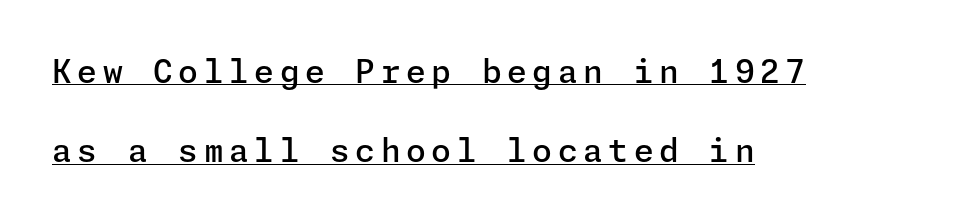
{"serif": "no", "italic": "no", "bold": "semi", "weight": "semibold", "width": "normal", "stroke_contrast": "low", "x_height": "medium", "underline": "yes", "align": "left", "line_spacing": "loose", "line_spacing_ratio": 2.48, "glyph_px": 32}
